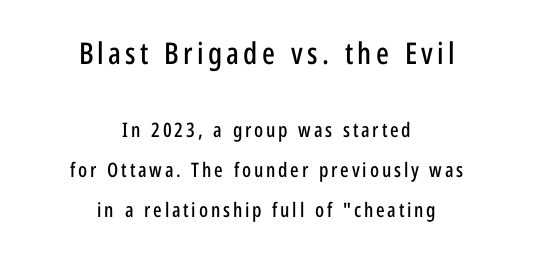
The image shows 30 px condensed sans-serif type, upright; set centered, loose line spacing (2.0x), not underlined; the first (top) block is 1.5x larger; low stroke contrast and a medium x-height.
